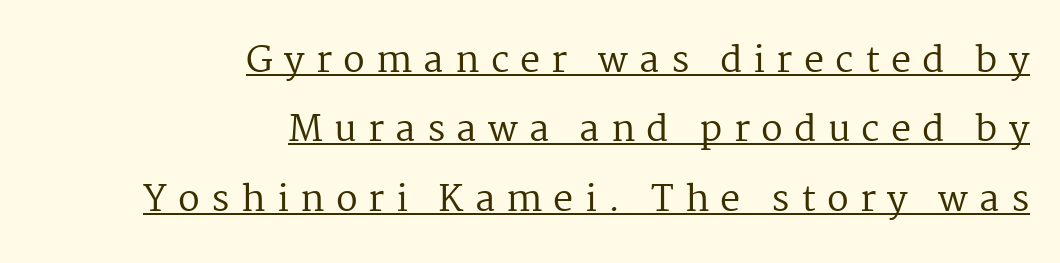
The image shows 36 px regular-weight serif type, upright; set right-aligned, loose line spacing (1.93x), unusually wide letter spacing (+0.31 em), underlined; medium stroke contrast and a medium x-height.
